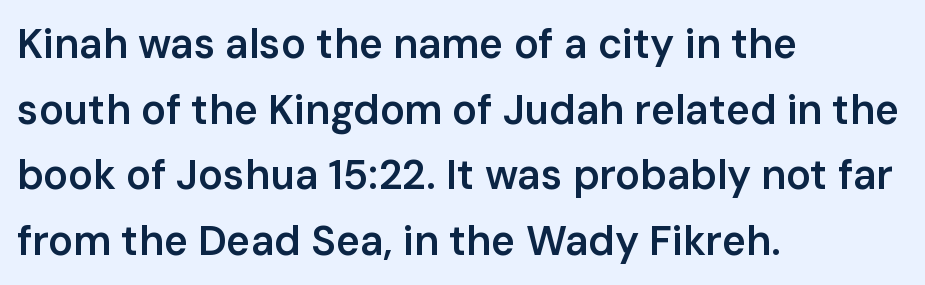
{"serif": "no", "italic": "no", "bold": "semi", "weight": "semibold", "width": "normal", "stroke_contrast": "low", "x_height": "medium", "monospaced": "no", "underline": "no", "align": "left", "line_spacing": "normal", "line_spacing_ratio": 1.6, "letter_spacing": "normal", "letter_spacing_em": 0.0, "glyph_px": 41}
